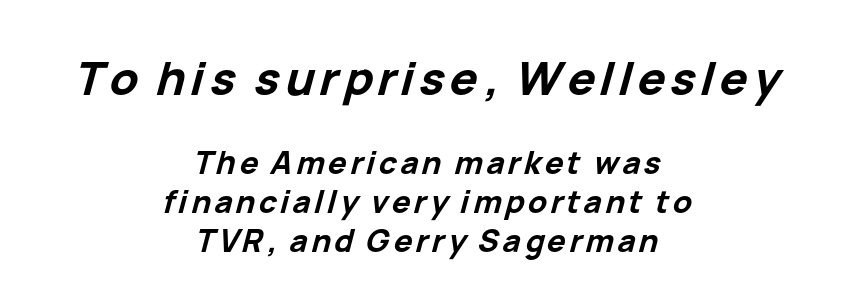
Q: Is the text bold? A: Yes.
Q: Is the text italic (slanted)? A: Yes, it leans right by about 15 degrees.
Q: Is the text underlined? A: No.
Q: How is the paragraph aligned? A: Centered.
Q: Is the spacing between lines tight, normal or loose? A: Normal.
Q: Which block of text is set in a larger size, the first (top) or the second (bottom)? A: The first (top) one.
Q: Width (condensed, normal, or wide)? A: Normal.
Q: Stroke contrast? A: Low.
Q: x-height? A: Medium.
Q: Monospaced? A: No.
